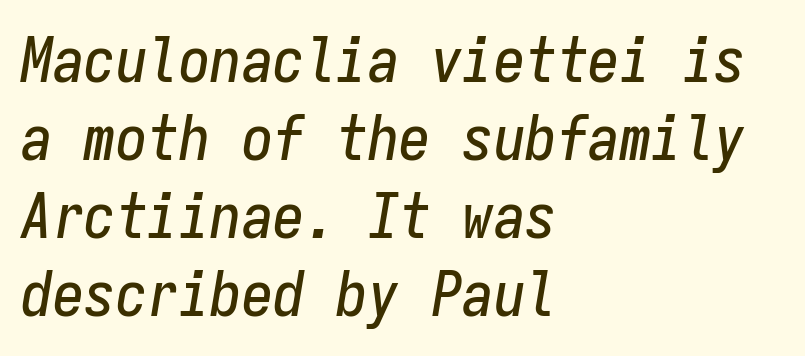
Monospaced: the letters line up in strict vertical columns. Typeset ragged right — the left edge is the straight one. The area under the type is left untouched. The face used here has a pronounced slope to its letters. Spacing between characters is what you'd get straight out of the box.
